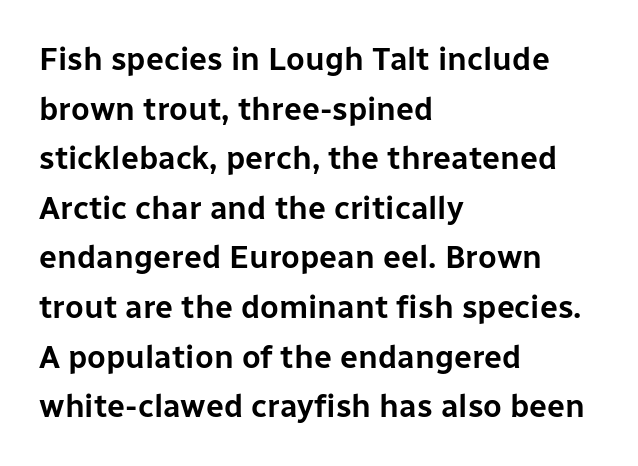
Normally led — the rows are evenly, conventionally spaced. The letters advance in unequal steps, a hallmark of proportional type. Honestly, the letter spacing is just normal — you wouldn't notice it. Short and long lines alike share a common starting point at left.
